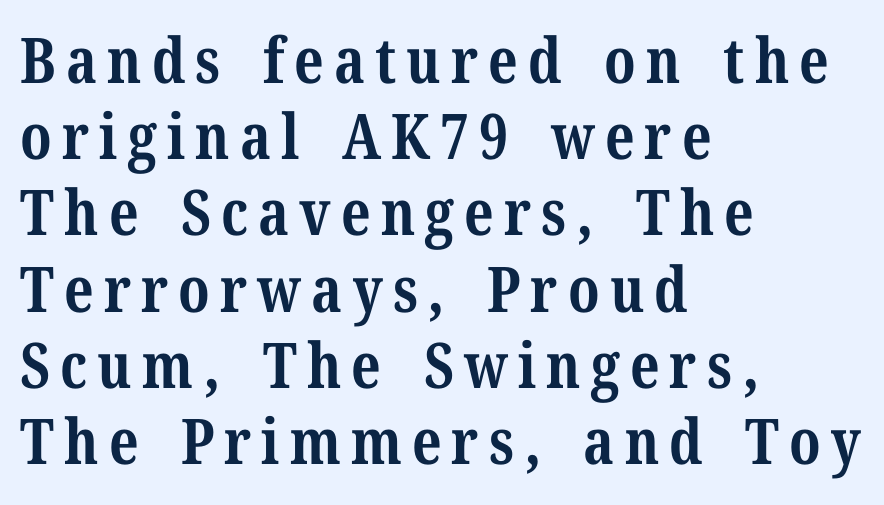
The image shows 63 px bold serif type, upright; set left-aligned, line spacing 1.21x, not underlined; medium stroke contrast and a medium x-height.
